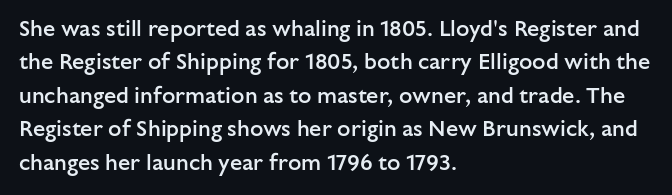
Q: Is the text bold? A: Semi-bold.
Q: Is the text italic (slanted)? A: No, it is upright.
Q: Is the text underlined? A: No.
Q: How is the paragraph aligned? A: Left-aligned.
Q: Is the spacing between letters normal or unusually wide? A: Normal.
Q: Is the spacing between lines tight, normal or loose? A: Normal.
